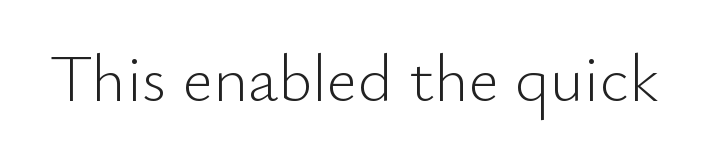
{"serif": "no", "italic": "no", "bold": "no", "weight": "light", "width": "normal", "stroke_contrast": "low", "x_height": "small", "monospaced": "no", "underline": "no", "letter_spacing": "normal", "letter_spacing_em": 0.0, "glyph_px": 66}
